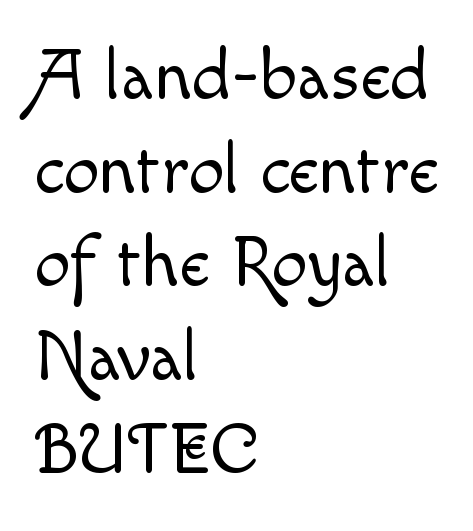
{"italic": "no", "bold": "no", "weight": "light", "width": "normal", "x_height": "small", "monospaced": "no", "underline": "no", "align": "left", "line_spacing": "normal", "line_spacing_ratio": 1.3, "letter_spacing": "normal", "letter_spacing_em": 0.0, "glyph_px": 72}
